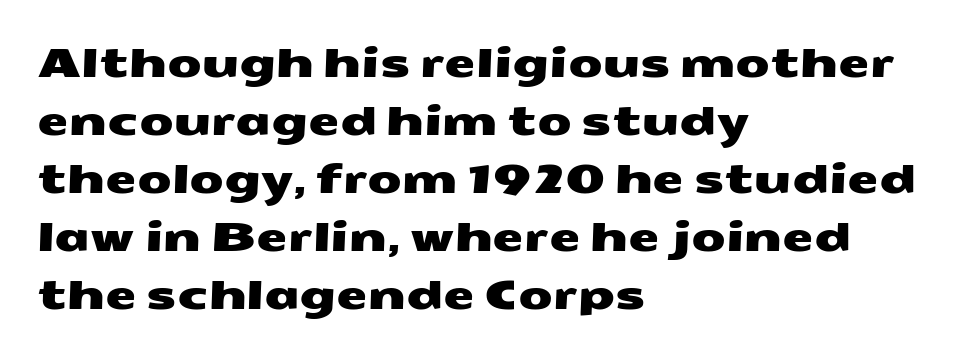
Q: Is the typeface a serif or a sans-serif typeface? A: Sans-serif.
Q: Is the text underlined? A: No.
Q: How is the paragraph aligned? A: Left-aligned.
Q: Is the spacing between letters normal or unusually wide? A: Normal.
Q: Is the spacing between lines tight, normal or loose? A: Normal.
Q: Width (condensed, normal, or wide)? A: Wide.
Q: Stroke contrast? A: Medium.
Q: x-height? A: Medium.
Q: Monospaced? A: No.
